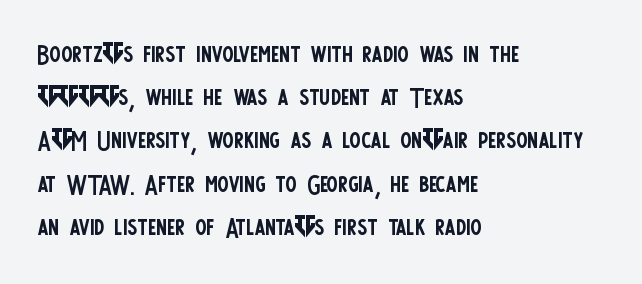
The passage shown is not bold in any degree. Default kerning and tracking; the words read as compact shapes. Beneath every word, the page is bare. The rendering uses natural spacing where letterforms have individual widths. Successive baselines arrive at the customary interval.
